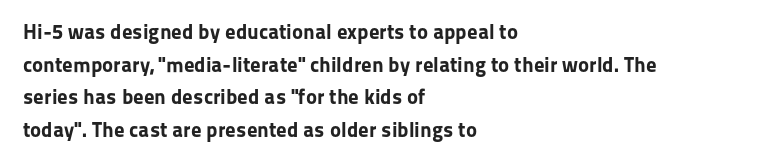
Q: Is the text bold? A: Yes.
Q: Is the text italic (slanted)? A: No, it is upright.
Q: Is the text underlined? A: No.
Q: How is the paragraph aligned? A: Left-aligned.
Q: Is the spacing between letters normal or unusually wide? A: Normal.
Q: Is the spacing between lines tight, normal or loose? A: Normal.
